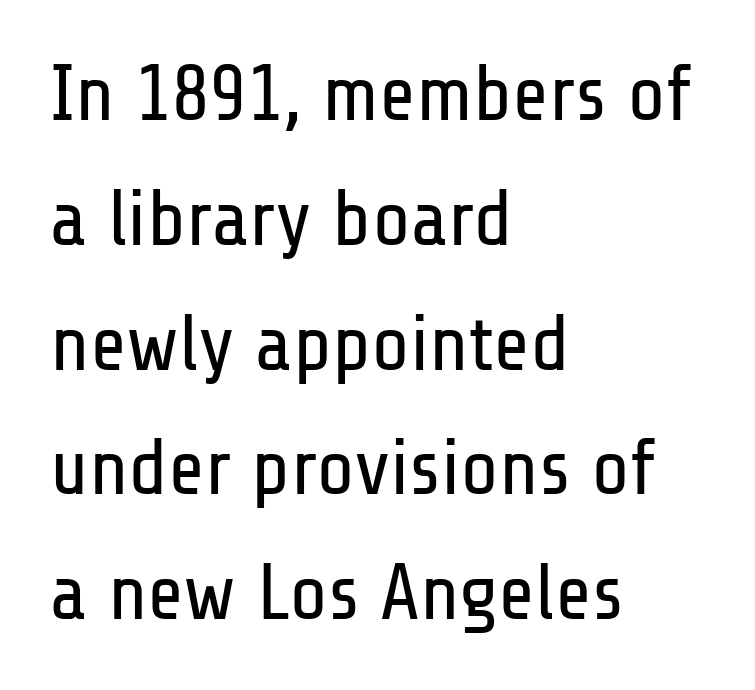
{"serif": "no", "italic": "no", "bold": "no", "weight": "regular", "width": "condensed", "stroke_contrast": "low", "x_height": "medium", "monospaced": "no", "underline": "no", "align": "left", "line_spacing": "normal", "line_spacing_ratio": 1.58, "letter_spacing": "normal", "letter_spacing_em": 0.0, "glyph_px": 79}
